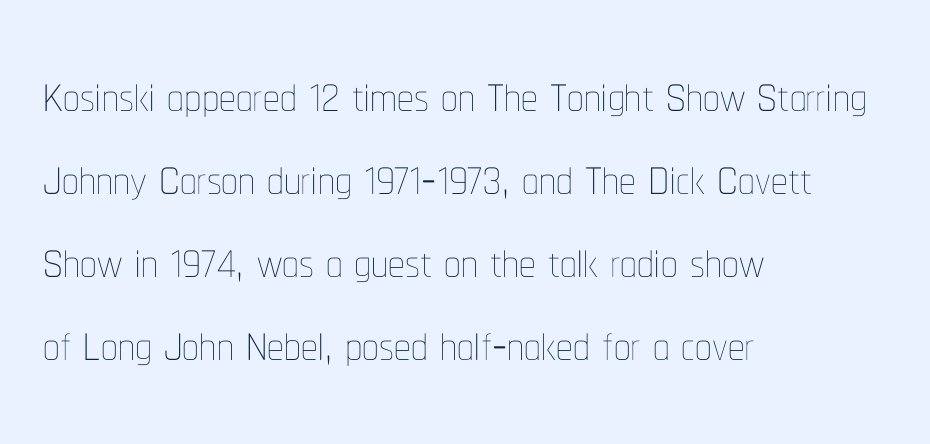
{"italic": "no", "bold": "no", "weight": "thin", "width": "condensed", "stroke_contrast": "low", "x_height": "medium", "monospaced": "no", "underline": "no", "align": "left", "line_spacing": "normal", "line_spacing_ratio": 1.26, "letter_spacing": "normal", "letter_spacing_em": 0.0, "glyph_px": 66}
